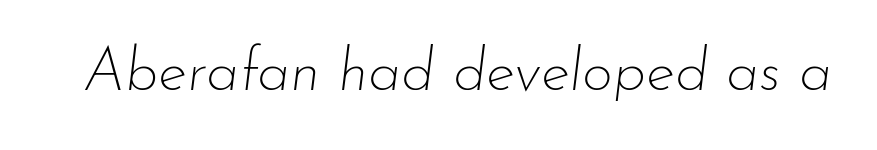
The image shows 60 px thin type, italic (leaning right); set normal letter spacing, not underlined; low stroke contrast and a small x-height.
